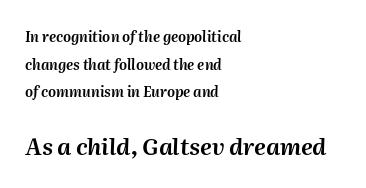
The gap between lines stays unmarked. Would a proofreader flag this as italicized? Yes. Bigger letters appear in the bottom chunk; the top chunk is reduced. How would I describe the line gaps? Wide and relaxed.
